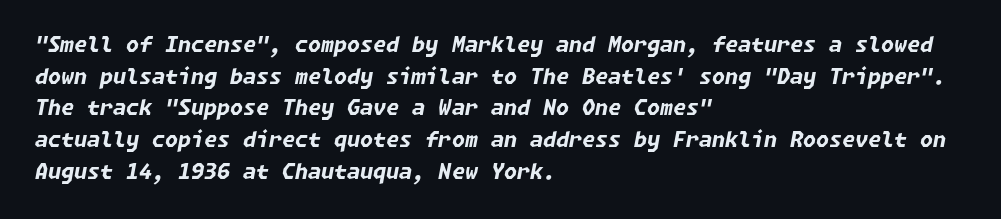
If you drew a ruler down the left edge, every line would touch it. Check under the words: just untouched page. A normal amount of white space separates one row of letters from the next. On the weight axis this lands at bold, roughly 700.
